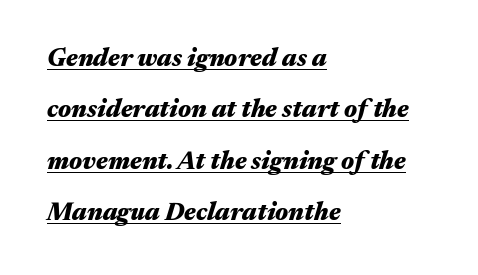
Italic? Definitely — the glyphs are oblique. If you measured baseline to baseline, you'd find a long distance. Compared with typical body copy, the letter spacing here is the same. How heavy is the stroke? Heavy — this is a bold. A baseline rule has been typeset under these characters.
